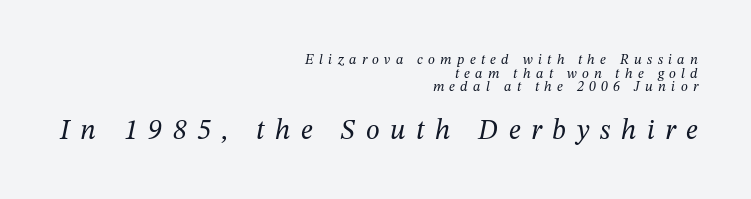
Q: Is the text bold? A: No.
Q: Is the text italic (slanted)? A: Yes, it leans right by about 12 degrees.
Q: Is the typeface a serif or a sans-serif typeface? A: Serif.
Q: Is the text underlined? A: No.
Q: How is the paragraph aligned? A: Right-aligned.
Q: Is the spacing between letters normal or unusually wide? A: Unusually wide.
Q: Is the spacing between lines tight, normal or loose? A: Tight.
Q: Which block of text is set in a larger size, the first (top) or the second (bottom)? A: The second (bottom) one.
Q: Width (condensed, normal, or wide)? A: Normal.
Q: Stroke contrast? A: Medium.
Q: x-height? A: Medium.
Q: Monospaced? A: No.
